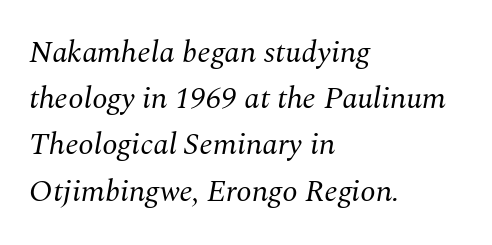
{"serif": "yes", "italic": "yes", "lean": "right", "slant_degrees": 10, "bold": "no", "weight": "regular", "width": "normal", "stroke_contrast": "medium", "x_height": "medium", "monospaced": "no", "underline": "no", "align": "left", "line_spacing": "normal", "line_spacing_ratio": 1.49, "letter_spacing": "normal", "letter_spacing_em": 0.0, "glyph_px": 31}
